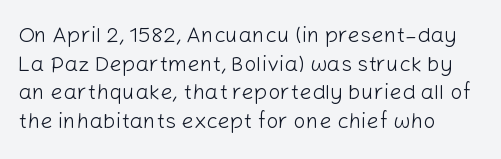
{"italic": "no", "bold": "no", "underline": "no", "align": "left", "line_spacing": "normal", "line_spacing_ratio": 1.3, "letter_spacing": "normal", "letter_spacing_em": 0.0, "glyph_px": 22}
